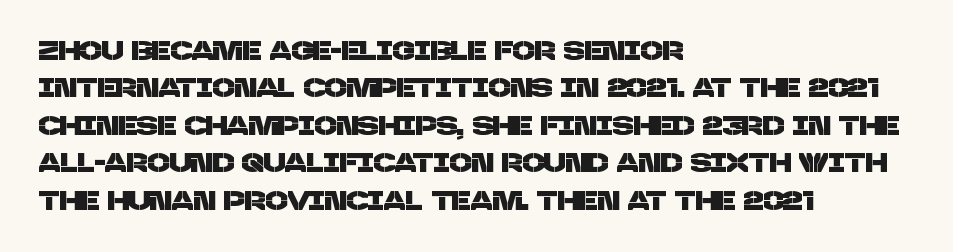
Underline: absent. Letter spacing: default. These lines stack with their left ends in a neat column. Regular leading.
